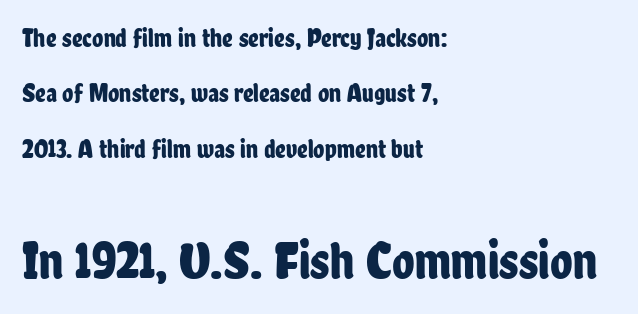
The image shows 52 px condensed sans-serif type, upright; set left-aligned, loose line spacing (2.13x), normal letter spacing, not underlined; the second (bottom) block is 2.0x larger; low stroke contrast and a medium x-height.
